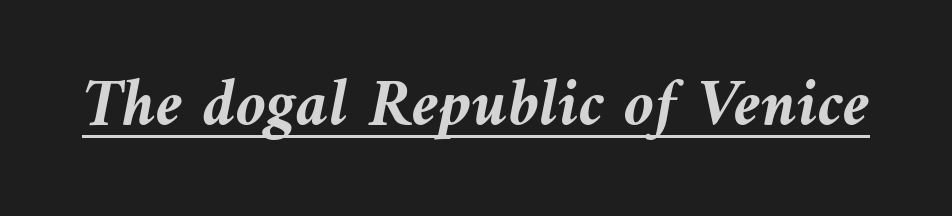
Q: Is the text bold? A: Yes.
Q: Is the text italic (slanted)? A: Yes, it leans left by about 9 degrees.
Q: Is the text underlined? A: Yes.
Q: Is the spacing between letters normal or unusually wide? A: Normal.
Q: Width (condensed, normal, or wide)? A: Normal.
Q: Stroke contrast? A: Medium.
Q: x-height? A: Medium.
Q: Monospaced? A: No.
